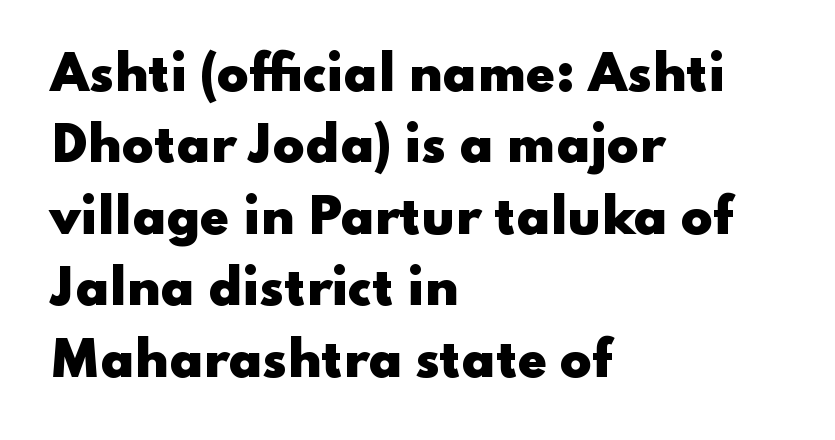
Q: Is the text bold? A: Yes.
Q: Is the text italic (slanted)? A: No, it is upright.
Q: Is the typeface a serif or a sans-serif typeface? A: Sans-serif.
Q: Is the text underlined? A: No.
Q: How is the paragraph aligned? A: Left-aligned.
Q: Is the spacing between letters normal or unusually wide? A: Normal.
Q: Is the spacing between lines tight, normal or loose? A: Normal.
Q: Width (condensed, normal, or wide)? A: Wide.
Q: Stroke contrast? A: Low.
Q: x-height? A: Small.
Q: Monospaced? A: No.
